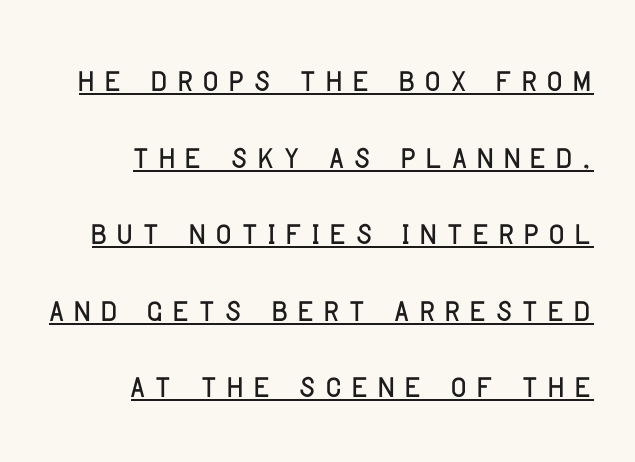
Q: Is the text italic (slanted)? A: No, it is upright.
Q: Is the typeface a serif or a sans-serif typeface? A: Sans-serif.
Q: Is the text underlined? A: Yes.
Q: How is the paragraph aligned? A: Right-aligned.
Q: Is the spacing between letters normal or unusually wide? A: Unusually wide.
Q: Width (condensed, normal, or wide)? A: Condensed.
Q: Stroke contrast? A: Low.
Q: x-height? A: Large.
Q: Monospaced? A: No.
